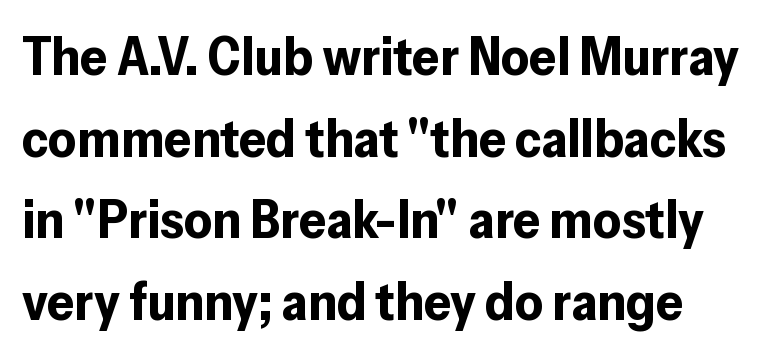
Q: Is the text bold? A: Yes.
Q: Is the text italic (slanted)? A: No, it is upright.
Q: Is the typeface a serif or a sans-serif typeface? A: Sans-serif.
Q: Is the text underlined? A: No.
Q: Is the spacing between letters normal or unusually wide? A: Normal.
Q: Is the spacing between lines tight, normal or loose? A: Normal.
Q: Width (condensed, normal, or wide)? A: Normal.
Q: Stroke contrast? A: Low.
Q: x-height? A: Medium.
Q: Monospaced? A: No.
